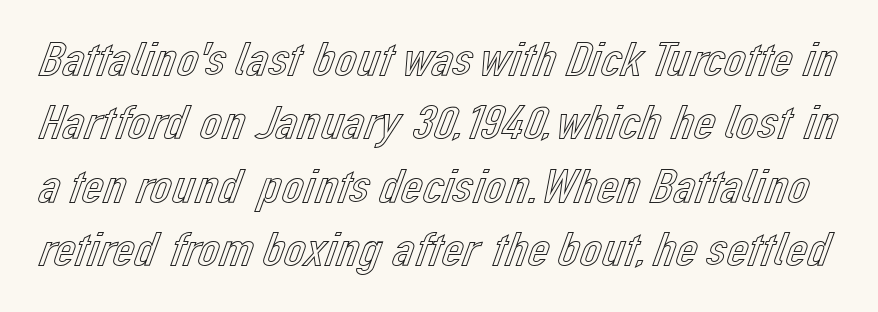
Spacing verdict: proportional, widths tailored to each character. Notice how descenders clear the ascenders below comfortably — that's standard leading. Between one letter and the next there's only the usual sliver of space. The string is rendered with underlining switched off.
